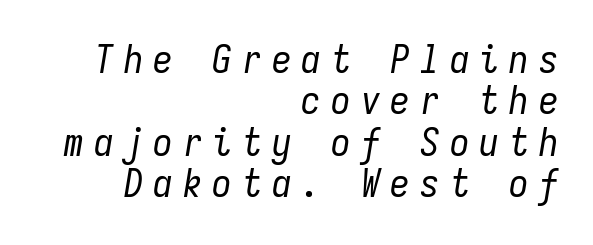
Does the lettering tilt? It does — this is italic. Horizontal alignment here is rightward, an uncommon choice for prose. Looks like terminal output: every glyph gets an equal slot. Notice how descenders almost collide with the ascenders below — that's tight leading.
